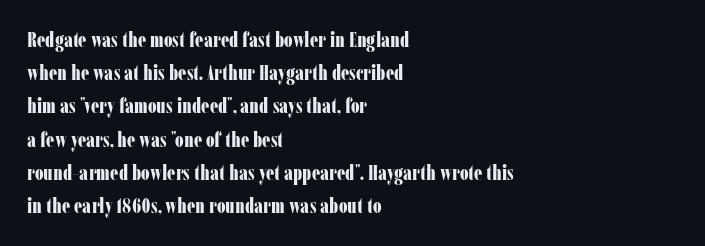
The image shows 21 px bold type, upright; set left-aligned, normal line spacing (1.58x), normal letter spacing, not underlined.
